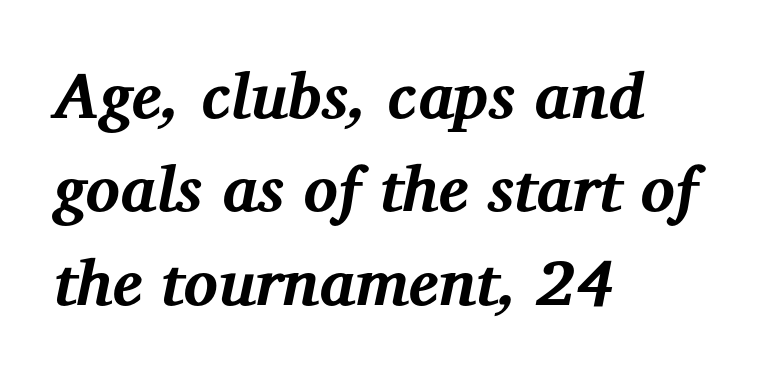
{"serif": "yes", "italic": "yes", "lean": "right", "slant_degrees": 12, "bold": "yes", "weight": "bold", "width": "normal", "stroke_contrast": "medium", "x_height": "medium", "monospaced": "no", "underline": "no", "align": "left", "line_spacing": "normal", "line_spacing_ratio": 1.46, "letter_spacing": "normal", "letter_spacing_em": 0.0, "glyph_px": 64}
